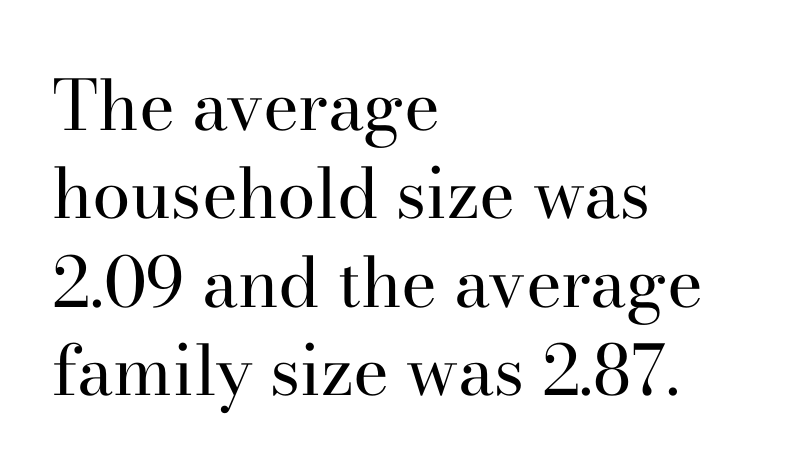
Q: Is the text bold? A: No.
Q: Is the text italic (slanted)? A: No, it is upright.
Q: Is the typeface a serif or a sans-serif typeface? A: Serif.
Q: Is the text underlined? A: No.
Q: How is the paragraph aligned? A: Left-aligned.
Q: Is the spacing between letters normal or unusually wide? A: Normal.
Q: Is the spacing between lines tight, normal or loose? A: Normal.
Q: Width (condensed, normal, or wide)? A: Normal.
Q: Stroke contrast? A: High.
Q: x-height? A: Small.
Q: Monospaced? A: No.
